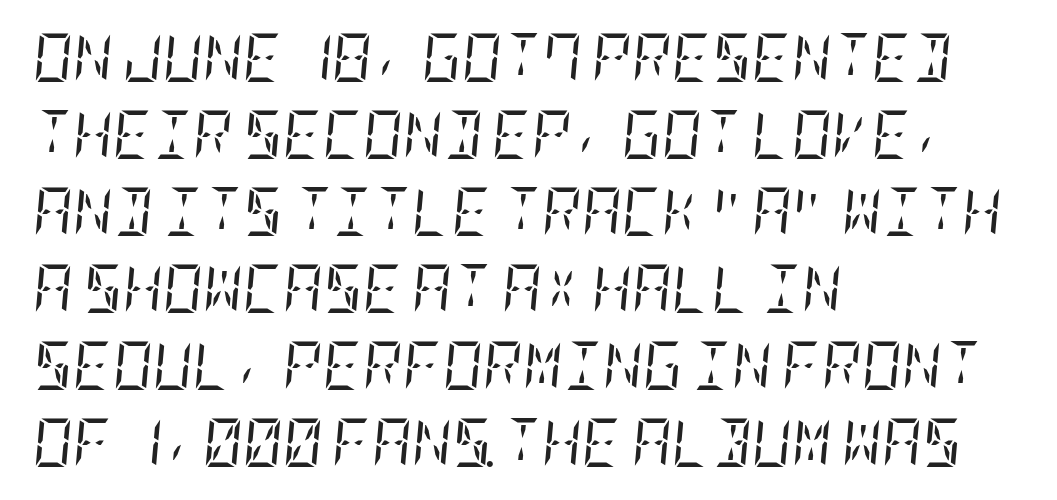
Regular leading. The paragraph has a hard left edge and a soft right edge. Tracking here is standard; glyphs follow each other at the usual distance. Every character sits at an angle, as italics do. Decoration check: the copy has no underline.
